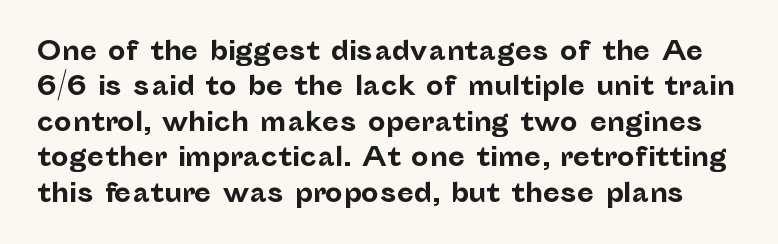
Bold? Absolutely — the strokes are thick and heavy. The space beneath each line is pristine and unruled. Ascenders rise straight up at ninety degrees. You could call the tracking neutral — neither tight nor loose.
